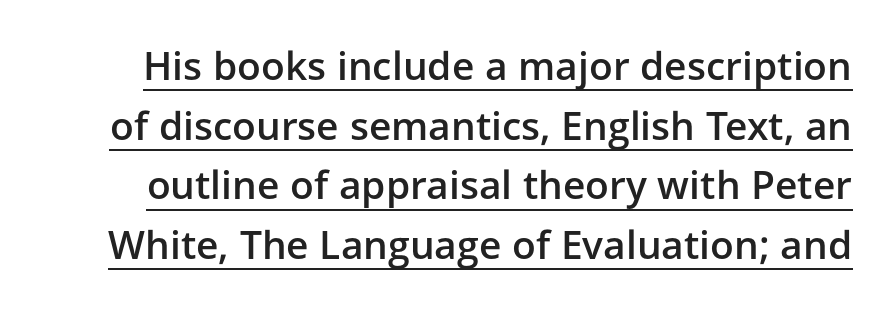
Character widths vary here, with narrow letters taking less room than wide ones. Horizontal bands of white between lines are of average thickness. How are the letters spaced? Ordinarily, with no added tracking. The typesetter has applied underlining to the passage shown.
